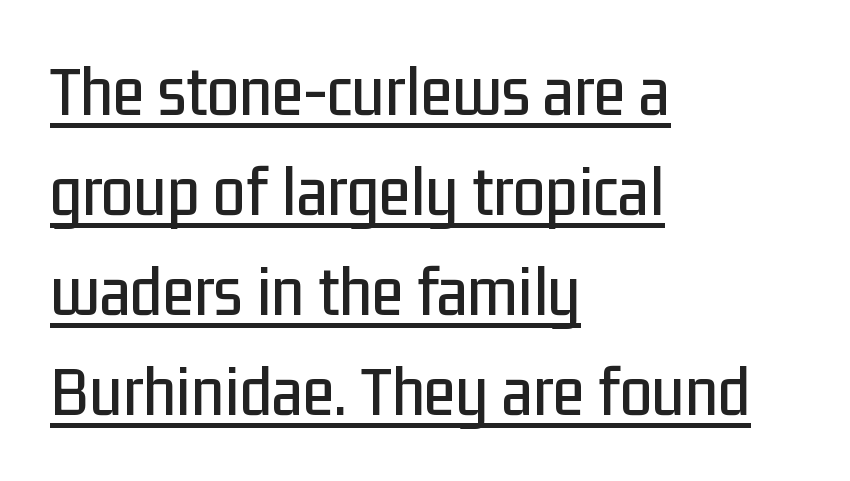
The face used here is proportionally spaced, like ordinary book or web type. Leftover space on each line is placed entirely after the last word. These lines were composed using upright roman letters. Caption: lettering with a line underneath.
